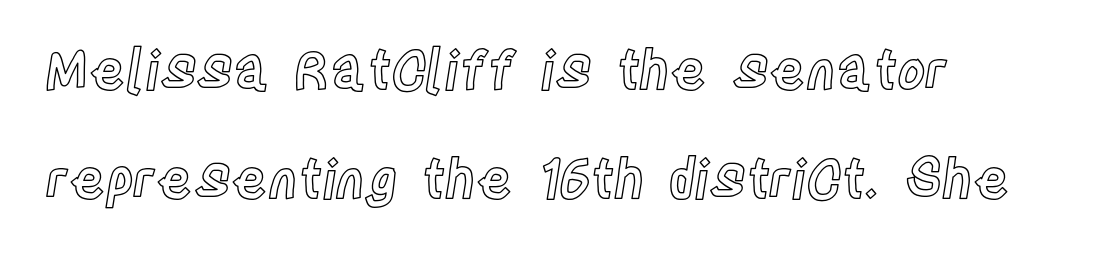
Q: Is the text italic (slanted)? A: Yes.
Q: Is the text underlined? A: No.
Q: How is the paragraph aligned? A: Left-aligned.
Q: Is the spacing between letters normal or unusually wide? A: Normal.
Q: Is the spacing between lines tight, normal or loose? A: Loose.
Q: Width (condensed, normal, or wide)? A: Condensed.
Q: x-height? A: Large.
Q: Monospaced? A: No.
